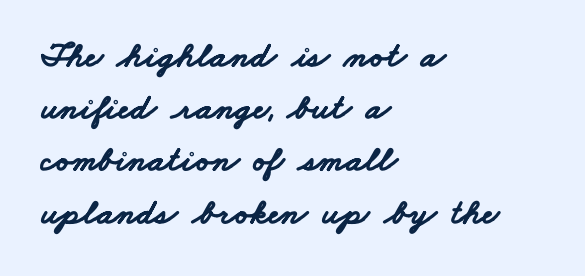
{"serif": "no", "bold": "yes", "weight": "bold", "width": "wide", "stroke_contrast": "low", "x_height": "small", "monospaced": "no", "underline": "no", "align": "left", "line_spacing": "normal", "line_spacing_ratio": 1.45, "letter_spacing": "normal", "letter_spacing_em": 0.0, "glyph_px": 36}
